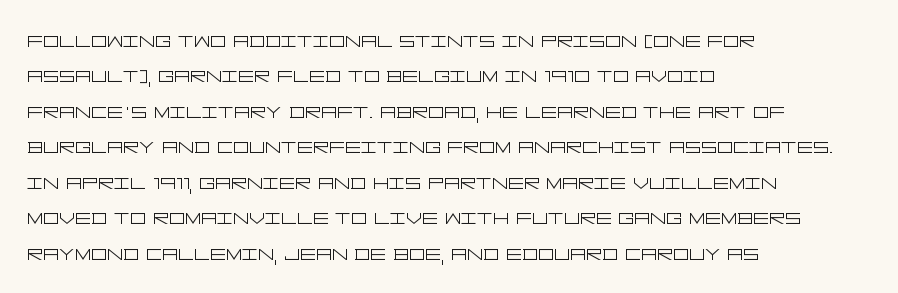
Q: Is the text bold? A: No.
Q: Is the text italic (slanted)? A: No, it is upright.
Q: Is the text underlined? A: No.
Q: How is the paragraph aligned? A: Left-aligned.
Q: Is the spacing between letters normal or unusually wide? A: Normal.
Q: Is the spacing between lines tight, normal or loose? A: Normal.
